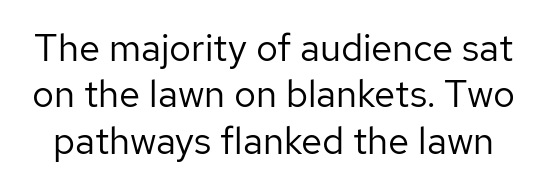
{"serif": "no", "italic": "no", "bold": "no", "weight": "regular", "width": "normal", "stroke_contrast": "low", "x_height": "medium", "monospaced": "no", "underline": "no", "line_spacing_ratio": 1.22, "letter_spacing": "normal", "letter_spacing_em": 0.0, "glyph_px": 38}
